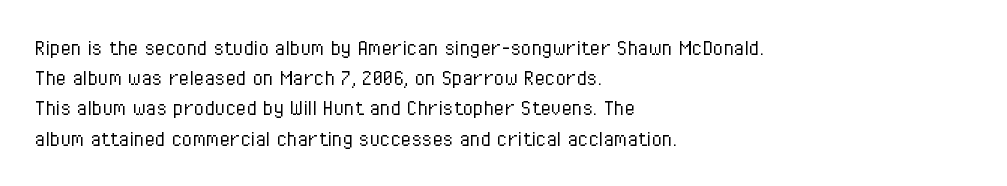
Q: Is the text bold? A: No.
Q: Is the text italic (slanted)? A: No, it is upright.
Q: Is the text underlined? A: No.
Q: How is the paragraph aligned? A: Left-aligned.
Q: Is the spacing between letters normal or unusually wide? A: Normal.
Q: Is the spacing between lines tight, normal or loose? A: Normal.
